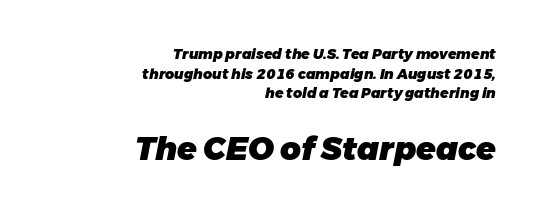
Q: Is the text bold? A: Yes.
Q: Is the text italic (slanted)? A: Yes, it leans right by about 11 degrees.
Q: Is the text underlined? A: No.
Q: How is the paragraph aligned? A: Right-aligned.
Q: Is the spacing between letters normal or unusually wide? A: Normal.
Q: Is the spacing between lines tight, normal or loose? A: Normal.
Q: Which block of text is set in a larger size, the first (top) or the second (bottom)? A: The second (bottom) one.
Q: Width (condensed, normal, or wide)? A: Normal.
Q: Stroke contrast? A: Low.
Q: x-height? A: Medium.
Q: Monospaced? A: No.
